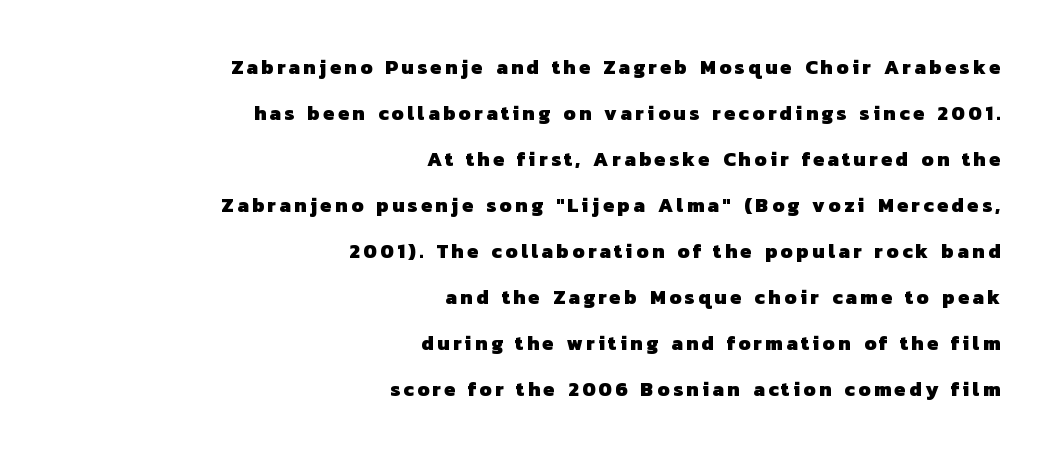
Q: Is the text bold? A: Yes.
Q: Is the text underlined? A: No.
Q: How is the paragraph aligned? A: Right-aligned.
Q: Is the spacing between lines tight, normal or loose? A: Loose.
